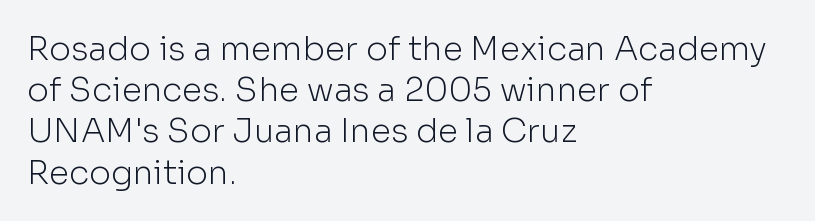
The letters carry no serifs — their stems end cleanly without finishing strokes. The font's upright variant was chosen for this text. You could not count columns in this text — the font is proportionally spaced. Letters rest on an invisible, unmarked baseline. Here the glyphs are tracked normally, forming tight word shapes.
